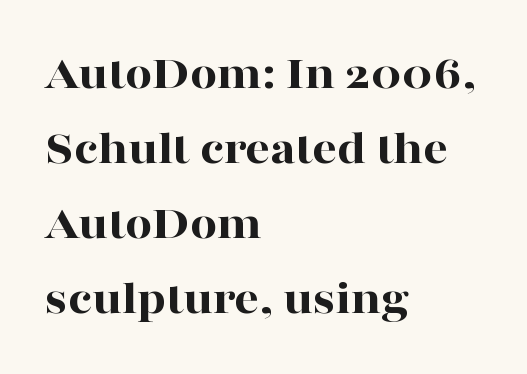
{"serif": "yes", "italic": "no", "bold": "yes", "weight": "bold", "width": "wide", "stroke_contrast": "high", "x_height": "medium", "monospaced": "no", "underline": "no", "align": "left", "line_spacing": "normal", "line_spacing_ratio": 1.56, "letter_spacing": "normal", "letter_spacing_em": 0.0, "glyph_px": 48}
